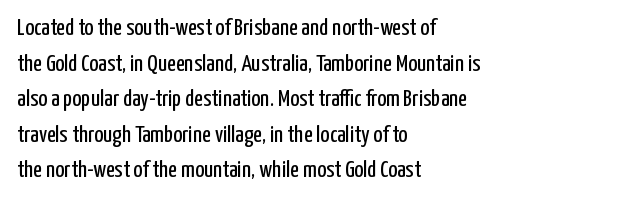
{"italic": "no", "bold": "no", "underline": "no", "align": "left", "line_spacing": "normal", "line_spacing_ratio": 1.48, "letter_spacing": "normal", "letter_spacing_em": 0.0, "glyph_px": 24}
